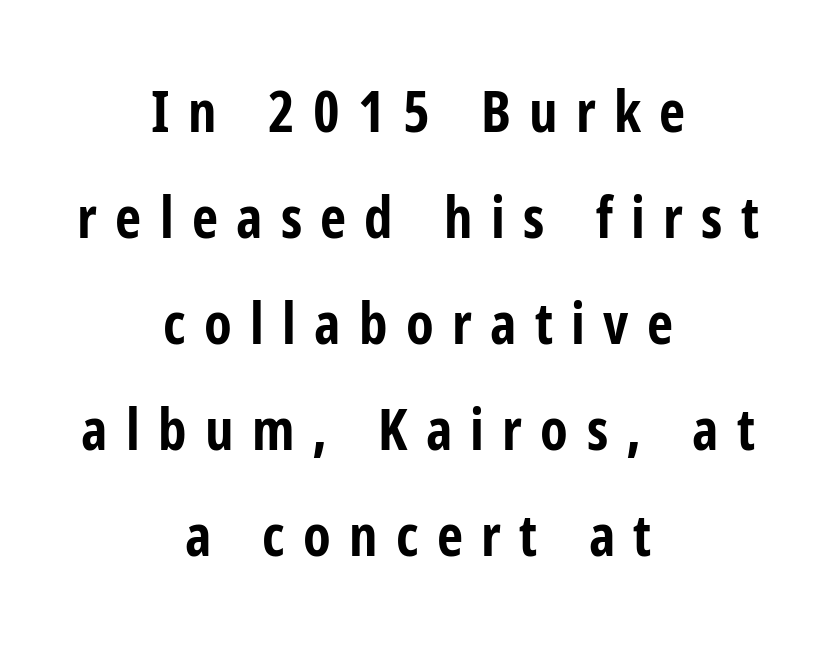
The image shows 57 px bold, condensed sans-serif type, upright; set centered, line spacing 1.86x, unusually wide letter spacing (+0.32 em), not underlined; low stroke contrast and a medium x-height.
